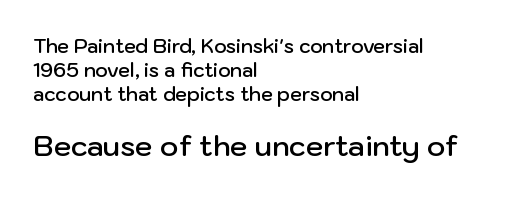
The image shows 28 px semibold sans-serif type, upright; set left-aligned, normal line spacing (1.26x), normal letter spacing, not underlined; the second (bottom) block is 1.47x larger; low stroke contrast and a medium x-height.
